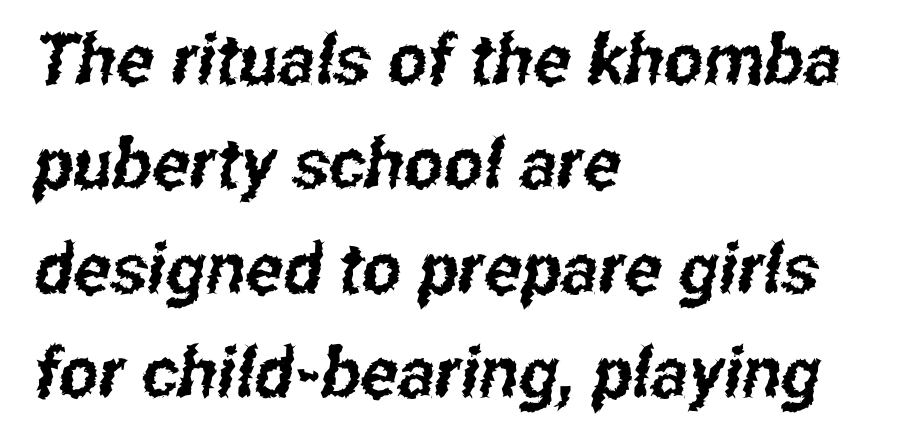
Q: Is the typeface a serif or a sans-serif typeface? A: Sans-serif.
Q: Is the text underlined? A: No.
Q: How is the paragraph aligned? A: Left-aligned.
Q: Is the spacing between letters normal or unusually wide? A: Normal.
Q: Is the spacing between lines tight, normal or loose? A: Normal.
Q: Width (condensed, normal, or wide)? A: Condensed.
Q: Stroke contrast? A: Low.
Q: x-height? A: Medium.
Q: Monospaced? A: No.
